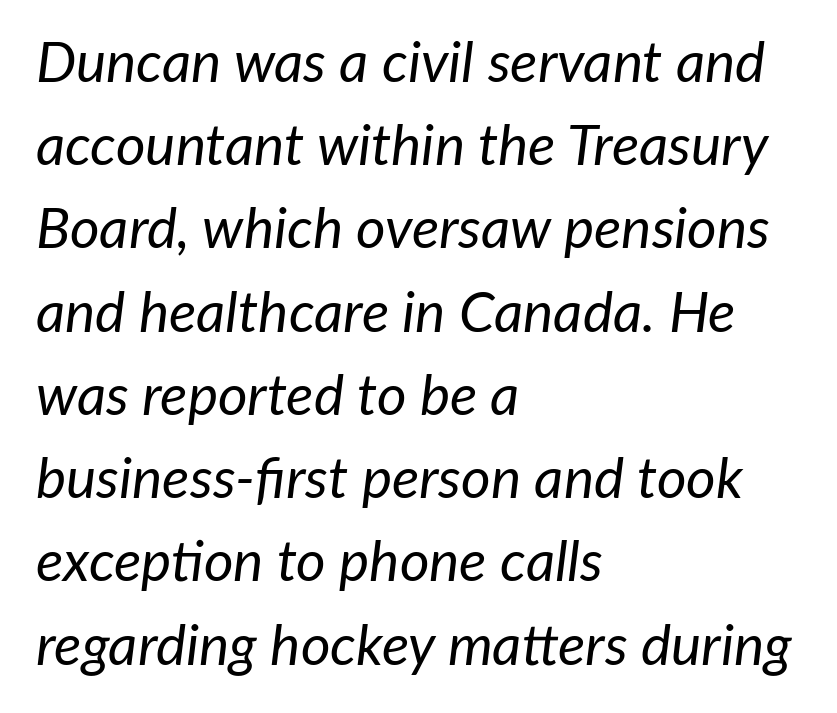
Q: Is the text bold? A: No.
Q: Is the text italic (slanted)? A: Yes, it leans right by about 7 degrees.
Q: Is the text underlined? A: No.
Q: How is the paragraph aligned? A: Left-aligned.
Q: Is the spacing between letters normal or unusually wide? A: Normal.
Q: Is the spacing between lines tight, normal or loose? A: Normal.
Q: Width (condensed, normal, or wide)? A: Normal.
Q: Stroke contrast? A: Low.
Q: x-height? A: Medium.
Q: Monospaced? A: No.
